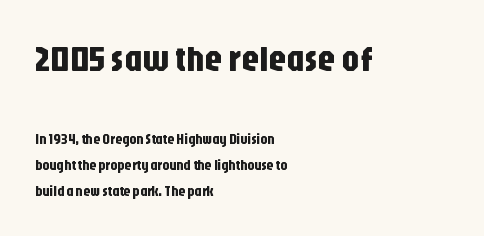
Q: Is the text italic (slanted)? A: No, it is upright.
Q: Is the typeface a serif or a sans-serif typeface? A: Sans-serif.
Q: Is the text underlined? A: No.
Q: How is the paragraph aligned? A: Left-aligned.
Q: Is the spacing between letters normal or unusually wide? A: Normal.
Q: Which block of text is set in a larger size, the first (top) or the second (bottom)? A: The first (top) one.
Q: Width (condensed, normal, or wide)? A: Condensed.
Q: Stroke contrast? A: Low.
Q: x-height? A: Large.
Q: Monospaced? A: No.
